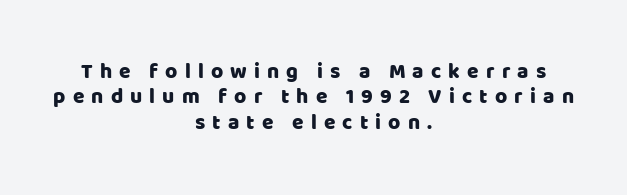
The compositor balanced each line on the midline. Just letters on the line, the space beneath them empty. The lettering stays uniformly vertical, giving the passage a roman look. The gaps between neighbouring characters are conspicuously large.
